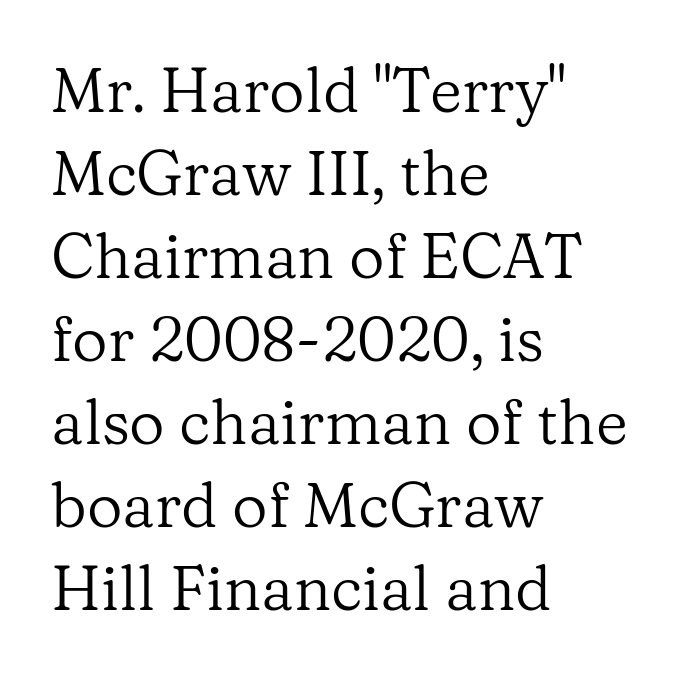
{"serif": "yes", "italic": "no", "bold": "no", "weight": "regular", "width": "normal", "stroke_contrast": "low", "x_height": "medium", "monospaced": "no", "underline": "no", "align": "left", "line_spacing": "normal", "line_spacing_ratio": 1.34, "letter_spacing": "normal", "letter_spacing_em": 0.0, "glyph_px": 62}
